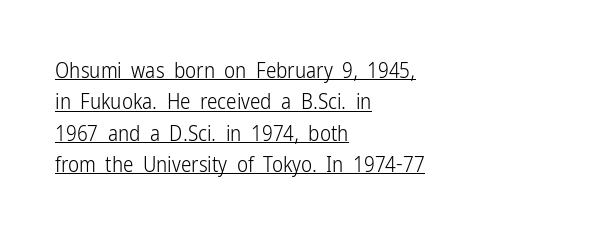
Q: Is the text bold? A: No.
Q: Is the text italic (slanted)? A: No, it is upright.
Q: Is the text underlined? A: Yes.
Q: How is the paragraph aligned? A: Left-aligned.
Q: Is the spacing between letters normal or unusually wide? A: Normal.
Q: Is the spacing between lines tight, normal or loose? A: Normal.
